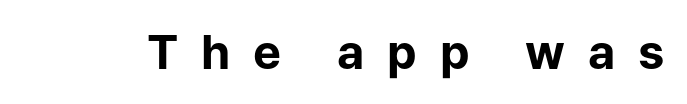
{"serif": "no", "italic": "no", "bold": "yes", "weight": "bold", "width": "normal", "stroke_contrast": "low", "x_height": "medium", "monospaced": "no", "underline": "no", "letter_spacing": "wide", "letter_spacing_em": 0.48, "glyph_px": 47}
